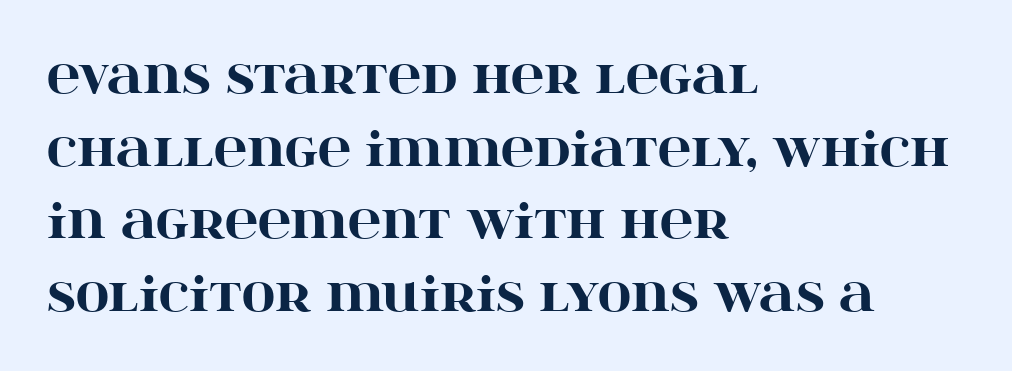
The lettering holds an erect, upright posture throughout. You could not count columns in this text — the font is proportionally spaced. These lines carry a lot of weight — the face is fully bold. The baseline area is clear. Standard letterfit; no display-style spreading of the glyphs. The lines are quadded left.
